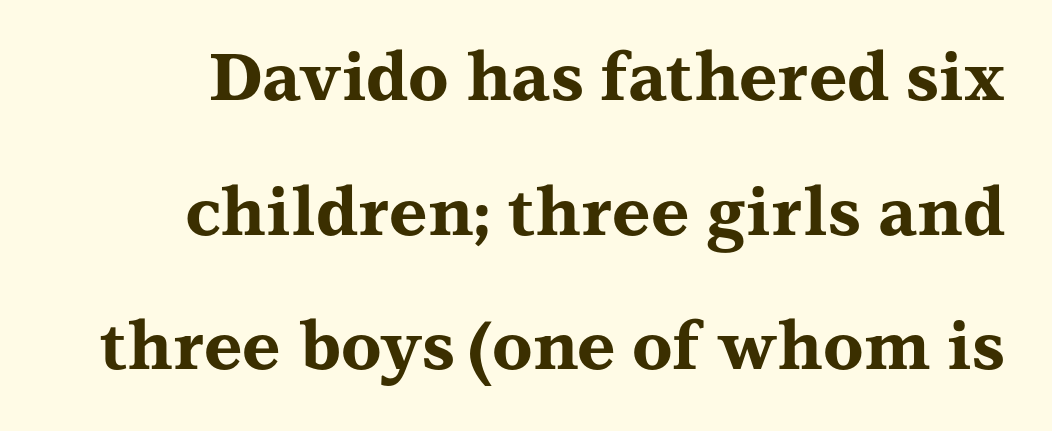
{"serif": "yes", "italic": "no", "bold": "yes", "weight": "bold", "width": "wide", "stroke_contrast": "medium", "x_height": "medium", "monospaced": "no", "underline": "no", "line_spacing": "loose", "line_spacing_ratio": 2.04, "letter_spacing": "normal", "letter_spacing_em": 0.0, "glyph_px": 66}
